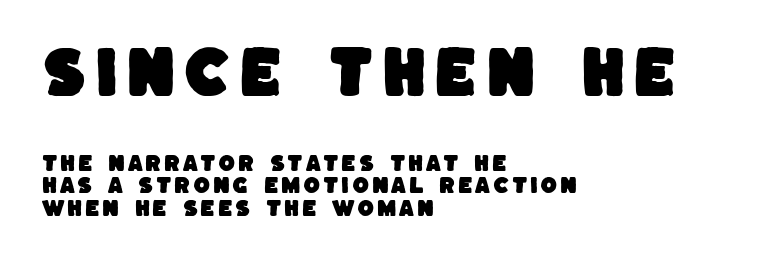
{"serif": "no", "width": "normal", "stroke_contrast": "low", "x_height": "large", "monospaced": "no", "underline": "no", "align": "left", "line_spacing_ratio": 1.18, "larger_block": "first", "size_ratio": 2.95, "glyph_px": 56}
